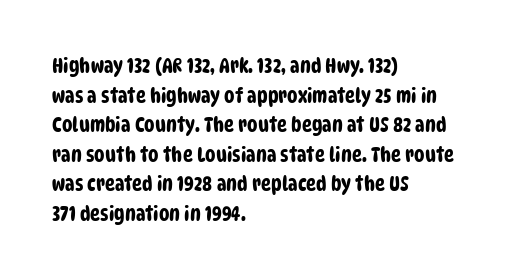
Q: Is the text underlined? A: No.
Q: How is the paragraph aligned? A: Left-aligned.
Q: Is the spacing between letters normal or unusually wide? A: Normal.
Q: Is the spacing between lines tight, normal or loose? A: Normal.
